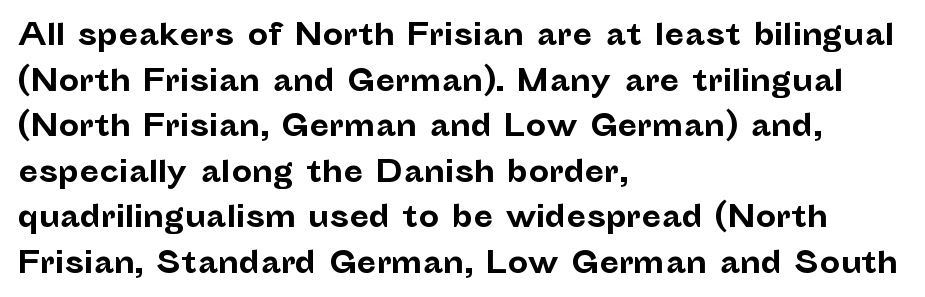
Just letters on the line, the space beneath them empty. Heavy-handed strokes throughout: this text is bold. The rendering keeps characters at their native spacing. The face used here is proportionally spaced, like ordinary book or web type. Reading down the column, the eye jumps a familiar distance to each next line. Line starts are locked; line ends wander.
